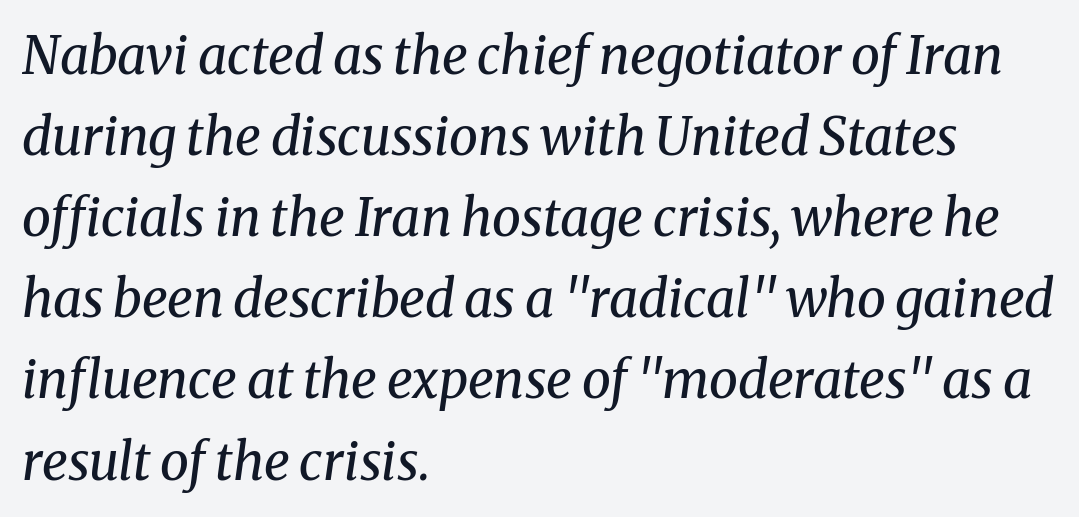
Q: Is the text bold? A: No.
Q: Is the text italic (slanted)? A: Yes, it leans right by about 8 degrees.
Q: Is the typeface a serif or a sans-serif typeface? A: Serif.
Q: Is the text underlined? A: No.
Q: How is the paragraph aligned? A: Left-aligned.
Q: Is the spacing between letters normal or unusually wide? A: Normal.
Q: Is the spacing between lines tight, normal or loose? A: Normal.
Q: Width (condensed, normal, or wide)? A: Normal.
Q: Stroke contrast? A: Medium.
Q: x-height? A: Medium.
Q: Monospaced? A: No.
